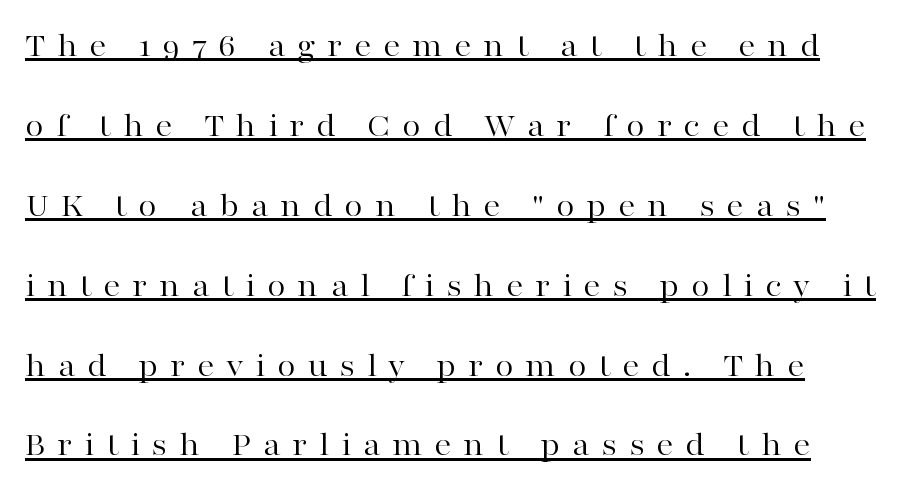
{"serif": "yes", "italic": "no", "bold": "no", "weight": "regular", "width": "wide", "stroke_contrast": "high", "x_height": "medium", "monospaced": "no", "underline": "yes", "line_spacing": "loose", "line_spacing_ratio": 2.35, "letter_spacing": "wide", "letter_spacing_em": 0.34, "glyph_px": 34}
